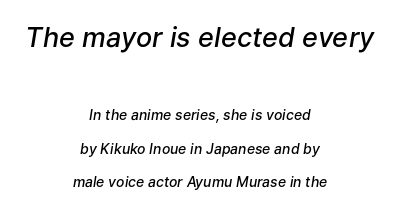
The image shows 27 px text type, italic (leaning right); set centered, loose line spacing (2.39x), normal letter spacing, not underlined; the first (top) block is 1.93x larger.
